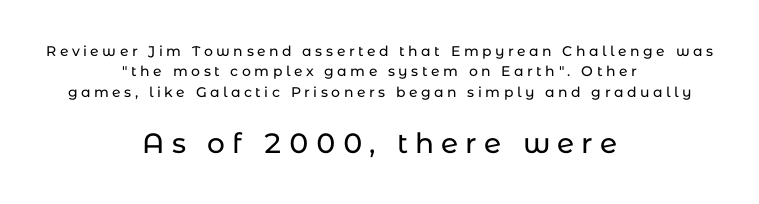
The image shows 28 px sans-serif type, upright; set centered, normal line spacing (1.45x), unusually wide letter spacing (+0.25 em), not underlined; the second (bottom) block is 2.0x larger; low stroke contrast and a medium x-height.
